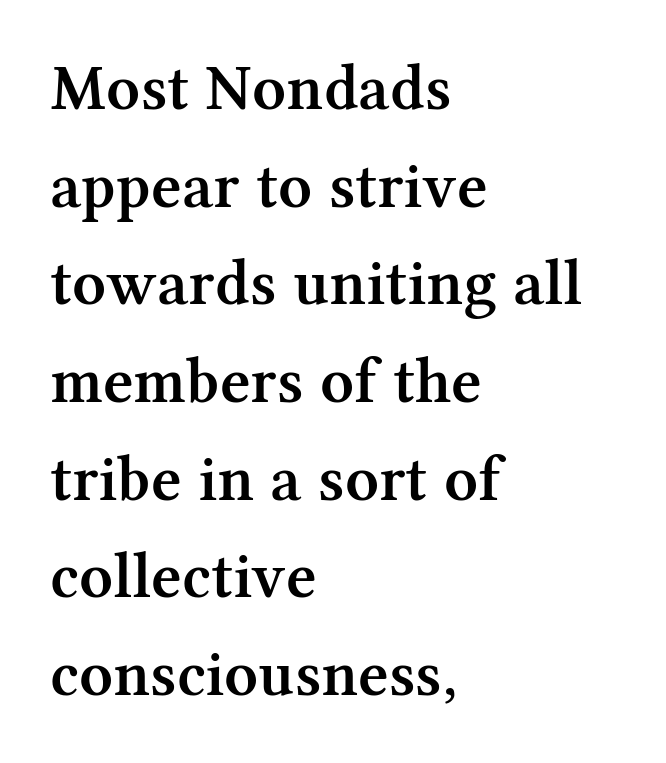
Q: Is the text bold? A: Semi-bold.
Q: Is the text italic (slanted)? A: No, it is upright.
Q: Is the typeface a serif or a sans-serif typeface? A: Serif.
Q: Is the text underlined? A: No.
Q: How is the paragraph aligned? A: Left-aligned.
Q: Is the spacing between letters normal or unusually wide? A: Normal.
Q: Is the spacing between lines tight, normal or loose? A: Normal.
Q: Width (condensed, normal, or wide)? A: Normal.
Q: Stroke contrast? A: Medium.
Q: x-height? A: Medium.
Q: Monospaced? A: No.
